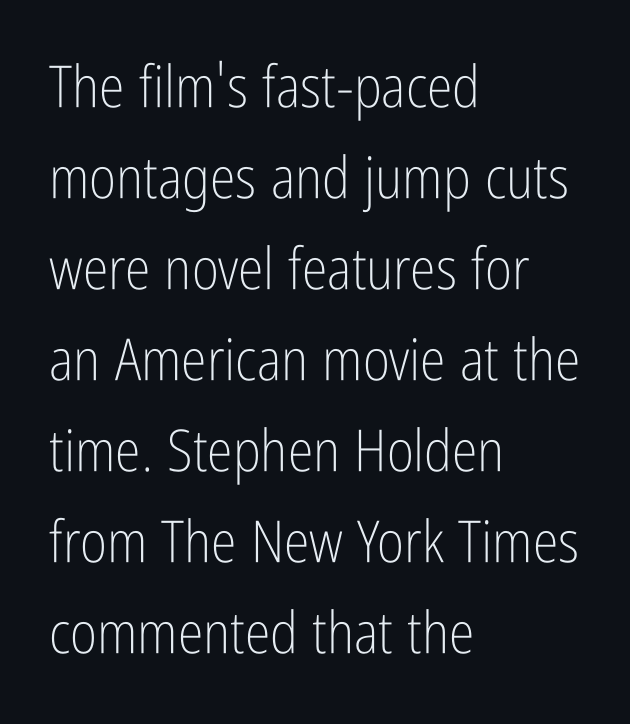
The image shows 58 px light, condensed sans-serif type, upright; set left-aligned, normal line spacing (1.57x), normal letter spacing, not underlined; low stroke contrast and a medium x-height.
